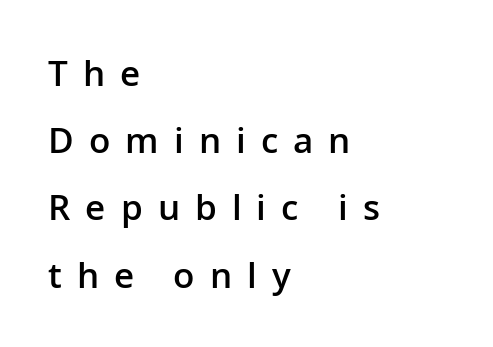
Q: Is the text bold? A: Semi-bold.
Q: Is the text italic (slanted)? A: No, it is upright.
Q: Is the typeface a serif or a sans-serif typeface? A: Sans-serif.
Q: Is the text underlined? A: No.
Q: How is the paragraph aligned? A: Left-aligned.
Q: Is the spacing between letters normal or unusually wide? A: Unusually wide.
Q: Is the spacing between lines tight, normal or loose? A: Loose.
Q: Width (condensed, normal, or wide)? A: Normal.
Q: Stroke contrast? A: Low.
Q: x-height? A: Medium.
Q: Monospaced? A: No.
